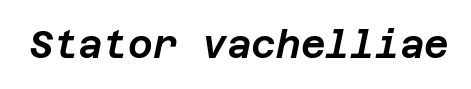
{"italic": "yes", "lean": "right", "slant_degrees": 12, "width": "normal", "stroke_contrast": "low", "x_height": "large", "underline": "no", "letter_spacing": "normal", "letter_spacing_em": 0.0, "glyph_px": 38}
